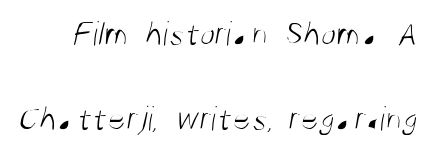
Q: Is the text bold? A: No.
Q: Is the typeface a serif or a sans-serif typeface? A: Sans-serif.
Q: Is the text underlined? A: No.
Q: Is the spacing between letters normal or unusually wide? A: Normal.
Q: Is the spacing between lines tight, normal or loose? A: Loose.
Q: Width (condensed, normal, or wide)? A: Condensed.
Q: Stroke contrast? A: Medium.
Q: x-height? A: Large.
Q: Monospaced? A: No.
